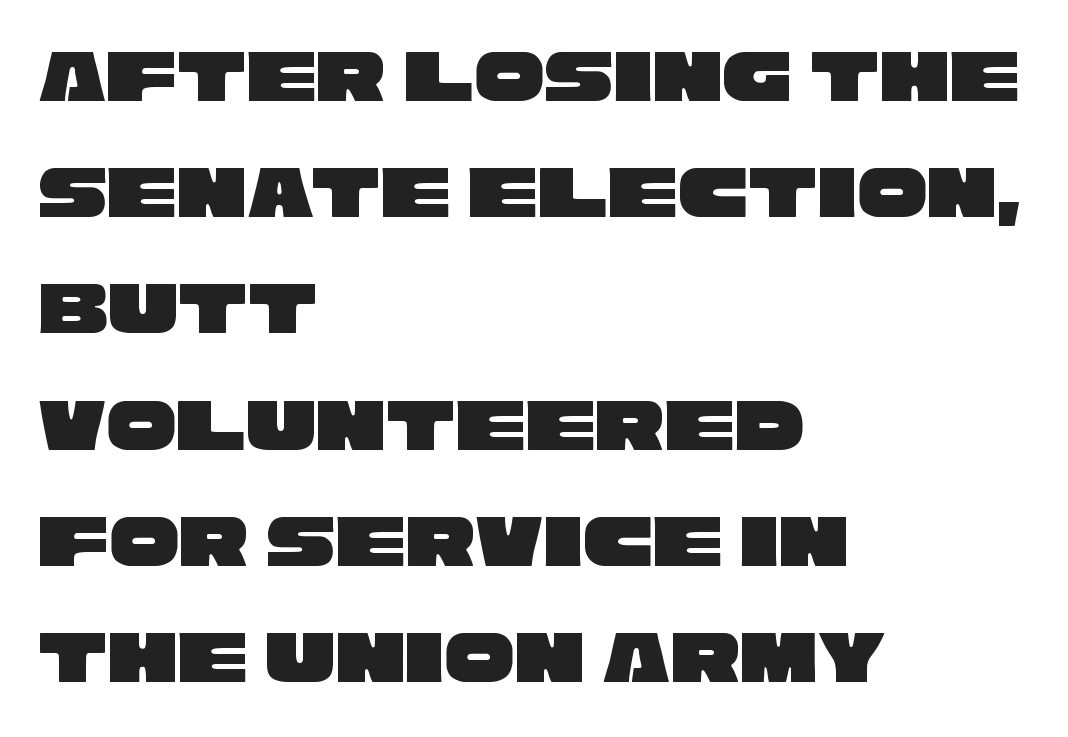
Q: Is the typeface a serif or a sans-serif typeface? A: Sans-serif.
Q: Is the text underlined? A: No.
Q: How is the paragraph aligned? A: Left-aligned.
Q: Is the spacing between letters normal or unusually wide? A: Normal.
Q: Is the spacing between lines tight, normal or loose? A: Normal.
Q: Width (condensed, normal, or wide)? A: Wide.
Q: Stroke contrast? A: Low.
Q: x-height? A: Large.
Q: Monospaced? A: No.
